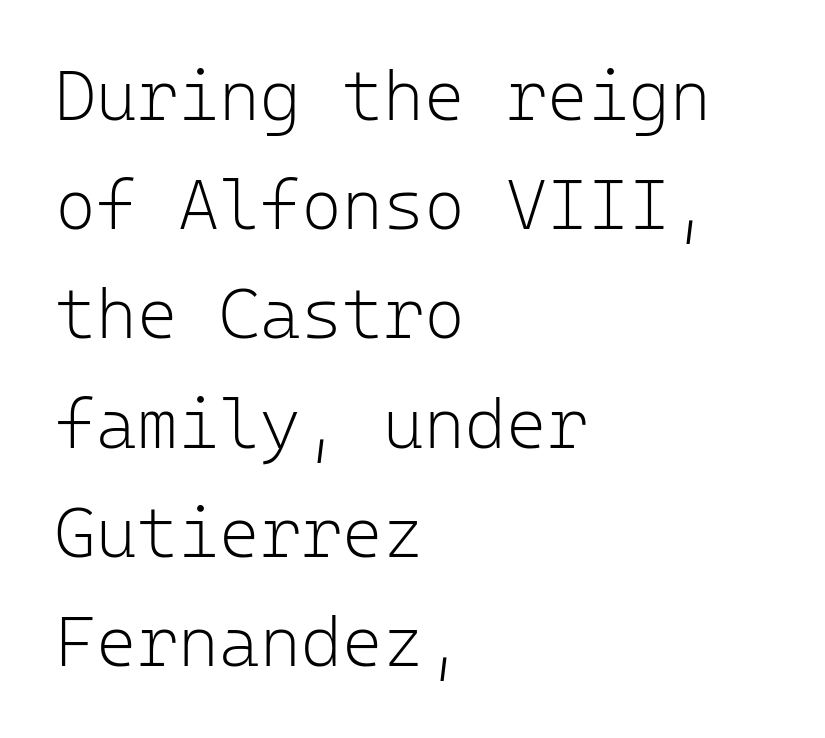
The image shows 70 px light sans-serif type, upright, monospaced; set left-aligned, normal line spacing (1.56x), normal letter spacing, not underlined; low stroke contrast and a medium x-height.
